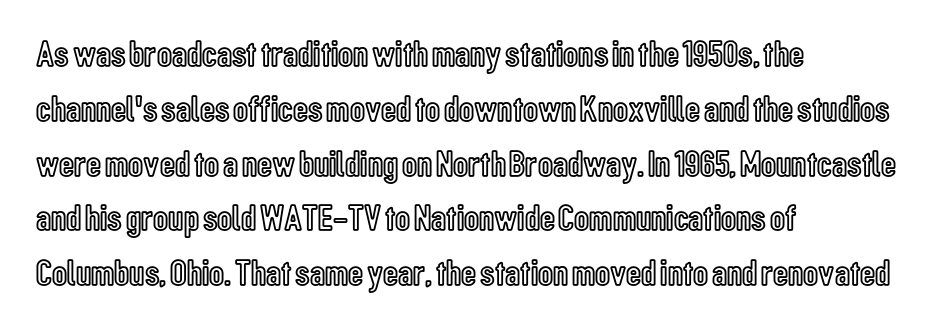
The image shows 37 px condensed type, upright; set left-aligned, normal line spacing (1.48x), normal letter spacing, not underlined; a medium x-height.
